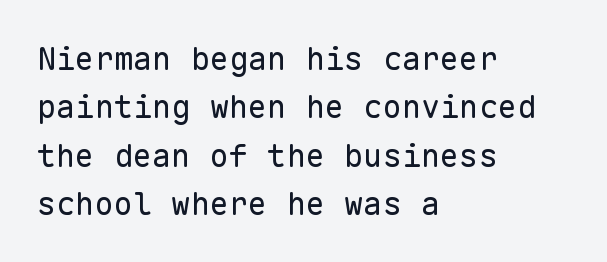
Rows of type keep a routine distance in the vertical direction. The letters sit at their default tracking, neither squeezed nor spread. Examine the stroke ends and you'll find no serifs. The words here are not underlined.
